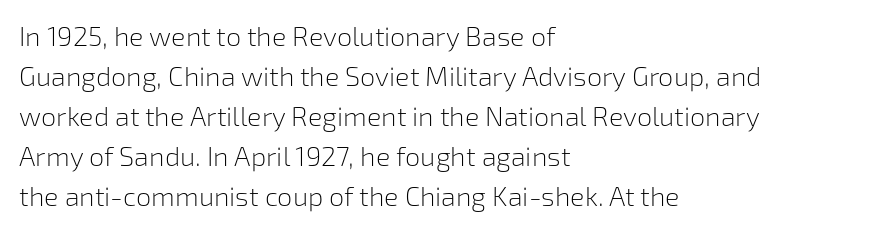
Q: Is the text bold? A: No.
Q: Is the text italic (slanted)? A: No, it is upright.
Q: Is the text underlined? A: No.
Q: How is the paragraph aligned? A: Left-aligned.
Q: Is the spacing between letters normal or unusually wide? A: Normal.
Q: Is the spacing between lines tight, normal or loose? A: Normal.
